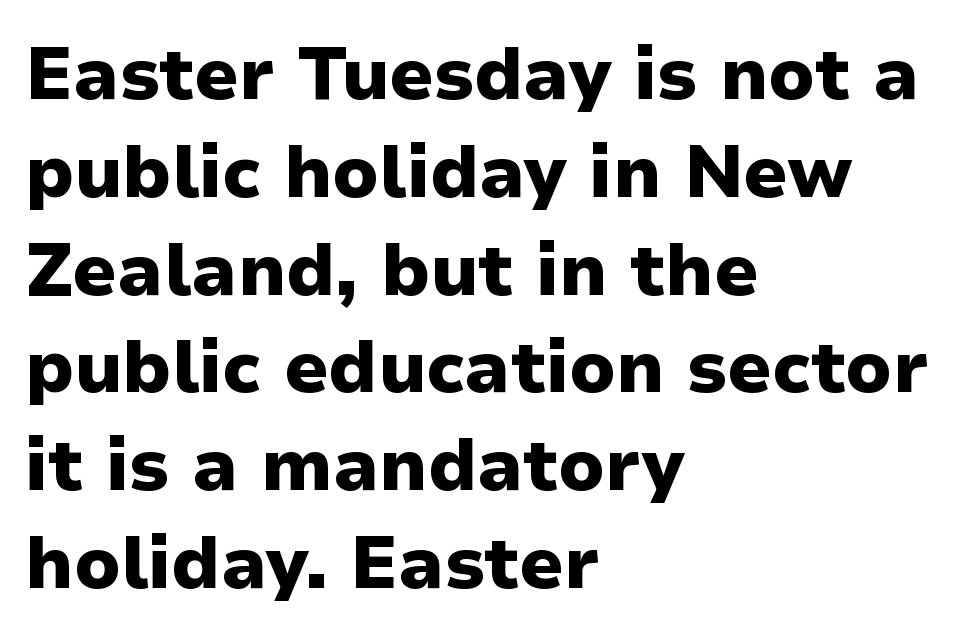
Q: Is the text bold? A: Yes.
Q: Is the text italic (slanted)? A: No, it is upright.
Q: Is the typeface a serif or a sans-serif typeface? A: Sans-serif.
Q: Is the text underlined? A: No.
Q: How is the paragraph aligned? A: Left-aligned.
Q: Is the spacing between letters normal or unusually wide? A: Normal.
Q: Is the spacing between lines tight, normal or loose? A: Normal.
Q: Width (condensed, normal, or wide)? A: Normal.
Q: Stroke contrast? A: Low.
Q: x-height? A: Medium.
Q: Monospaced? A: No.
